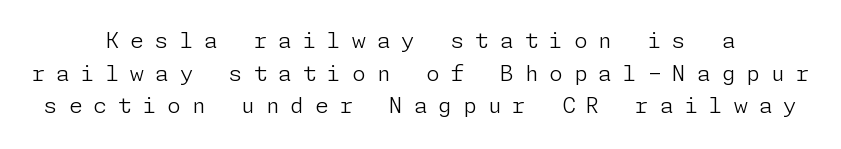
The image shows 22 px text type, upright; set centered, normal line spacing (1.48x), unusually wide letter spacing (+0.5 em), not underlined.
